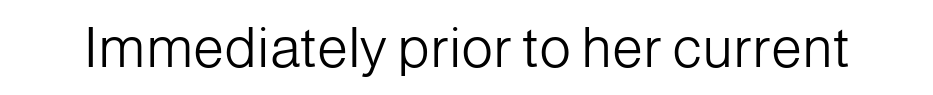
Each letter keeps its own natural width here, so spacing adapts to shape. Type style note: lacks serifs. Designer's note — italics off, roman on. This rendering leaves character spacing at its baseline value. The letters look calm and open, with moderate or lighter stems.
